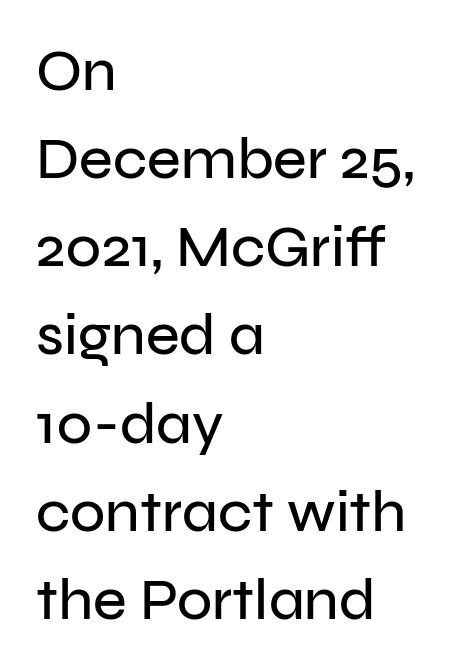
Is the letter spacing exaggerated? No — it looks like the ordinary default. The rendering anchors every line to the left-hand side. Compared with typical paragraphs, the rows here are spaced about the same. The rendering uses natural spacing where letterforms have individual widths. The type sits square on the baseline with zero lean.
